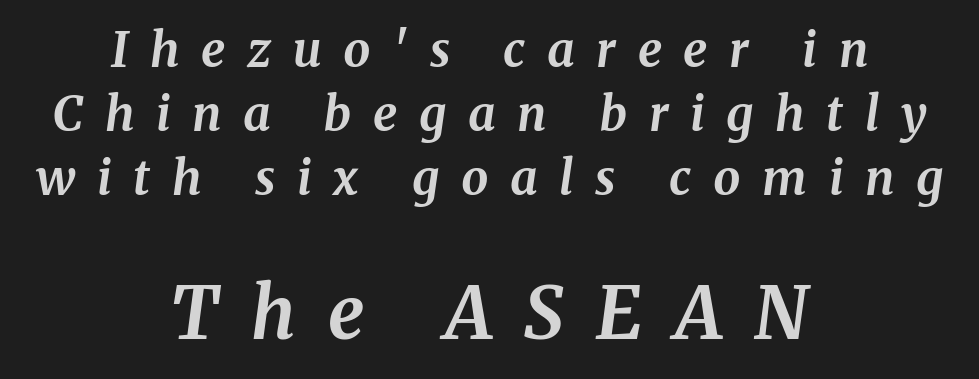
The rag falls on both sides of this text block equally. A typesetter would call this leading conventional body-copy spacing. What kind of face is this? One with serifs. The face used here has the dense, thick strokes of a bold. Does extra space separate the letters? Yes, quite a lot of it. Bare-footed words on every line.
